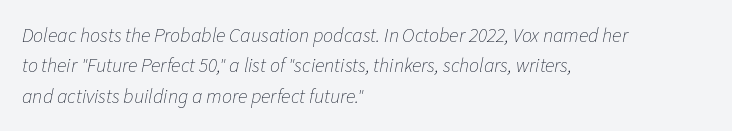
The image shows 20 px text type, italic (leaning right); set left-aligned, normal line spacing (1.52x), normal letter spacing, not underlined.
